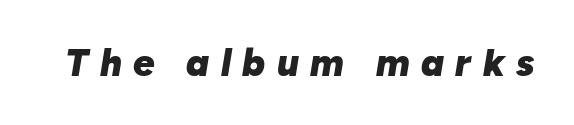
The string is rendered with underlining switched off. The rendering uses a bold face; every stroke is thick and dark. A typesetter would call this heavily tracked-out type. The letters advance in unequal steps, a hallmark of proportional type. Yep, that's italic — everything's leaning.
